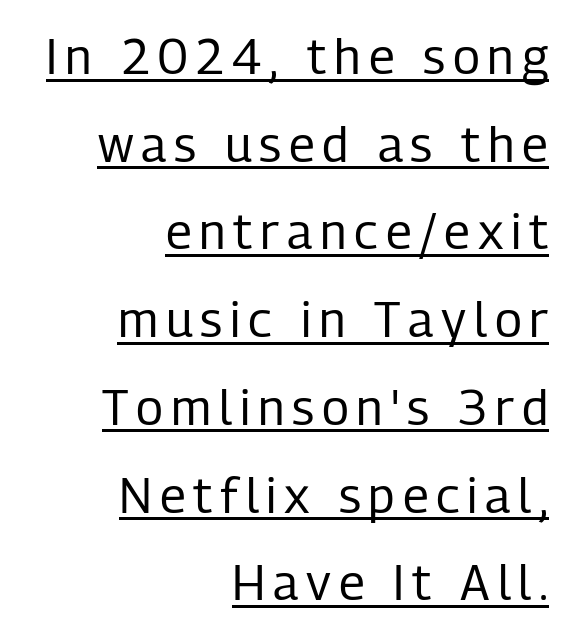
{"serif": "no", "italic": "no", "bold": "no", "weight": "regular", "width": "condensed", "stroke_contrast": "low", "x_height": "medium", "monospaced": "no", "underline": "yes", "align": "right", "line_spacing_ratio": 1.79, "glyph_px": 49}
